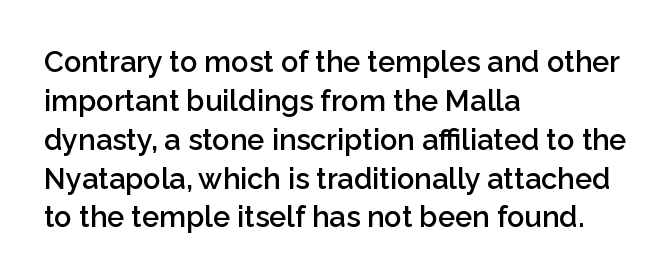
The image shows 29 px semibold sans-serif type, upright; set left-aligned, normal line spacing (1.34x), normal letter spacing, not underlined; low stroke contrast and a medium x-height.
